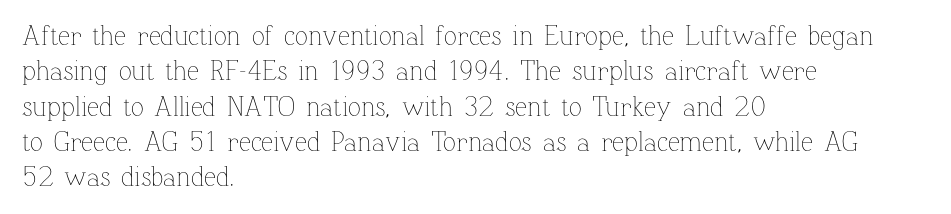
{"italic": "no", "bold": "no", "underline": "no", "align": "left", "line_spacing": "normal", "line_spacing_ratio": 1.31, "letter_spacing": "normal", "letter_spacing_em": 0.0, "glyph_px": 27}
